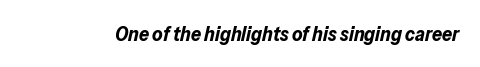
Q: Is the text bold? A: Yes.
Q: Is the text italic (slanted)? A: Yes, it leans right by about 13 degrees.
Q: Is the text underlined? A: No.
Q: Is the spacing between letters normal or unusually wide? A: Normal.
